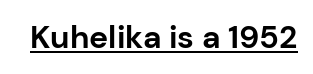
Q: Is the text bold? A: Yes.
Q: Is the text italic (slanted)? A: No, it is upright.
Q: Is the typeface a serif or a sans-serif typeface? A: Sans-serif.
Q: Is the text underlined? A: Yes.
Q: Is the spacing between letters normal or unusually wide? A: Normal.
Q: Width (condensed, normal, or wide)? A: Normal.
Q: Stroke contrast? A: Low.
Q: x-height? A: Medium.
Q: Monospaced? A: No.
